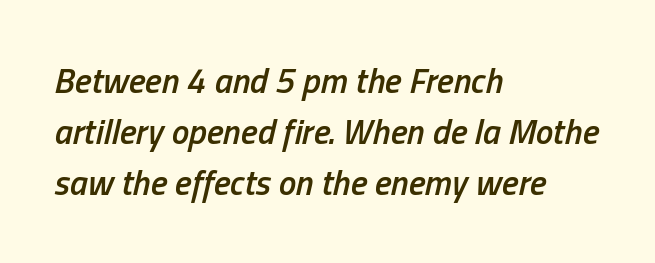
Q: Is the text bold? A: Semi-bold.
Q: Is the text italic (slanted)? A: Yes, it leans right by about 13 degrees.
Q: Is the text underlined? A: No.
Q: How is the paragraph aligned? A: Left-aligned.
Q: Is the spacing between letters normal or unusually wide? A: Normal.
Q: Is the spacing between lines tight, normal or loose? A: Normal.
Q: Width (condensed, normal, or wide)? A: Condensed.
Q: Stroke contrast? A: Low.
Q: x-height? A: Medium.
Q: Monospaced? A: No.
